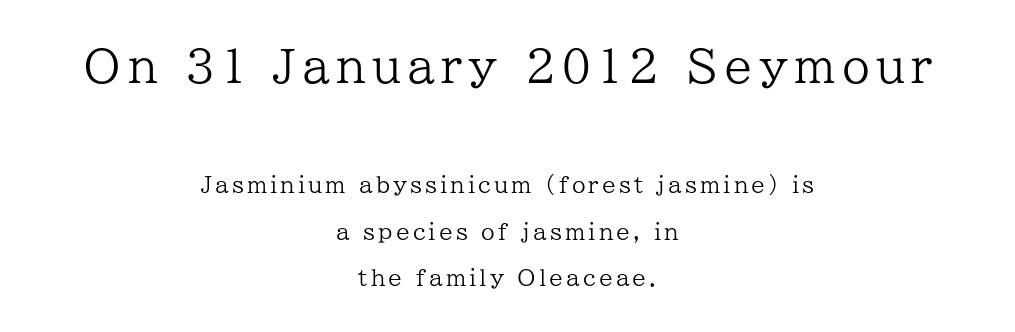
{"serif": "yes", "italic": "no", "bold": "no", "weight": "regular", "width": "normal", "stroke_contrast": "low", "x_height": "medium", "monospaced": "no", "underline": "no", "align": "center", "line_spacing": "loose", "line_spacing_ratio": 2.1, "larger_block": "first", "size_ratio": 2.05, "glyph_px": 45}
